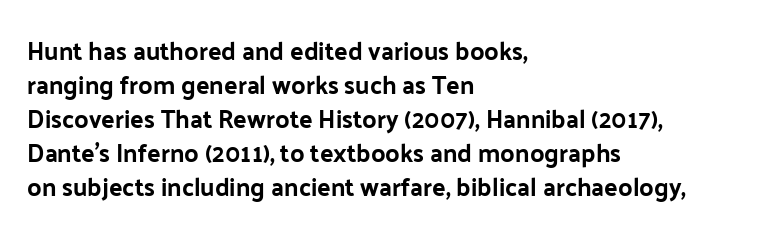
The image shows 25 px bold type, upright; set left-aligned, normal line spacing (1.36x), normal letter spacing, not underlined.
